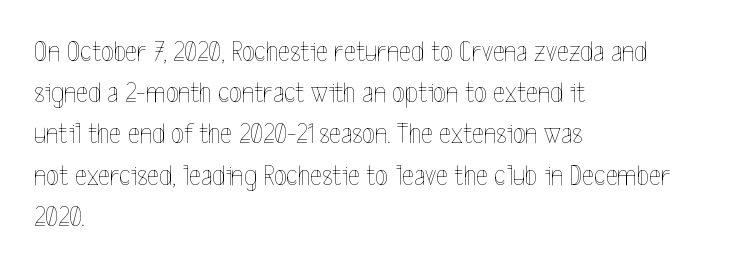
{"italic": "no", "bold": "no", "weight": "thin", "width": "condensed", "x_height": "medium", "monospaced": "no", "underline": "no", "align": "left", "line_spacing": "normal", "line_spacing_ratio": 1.42, "letter_spacing": "normal", "letter_spacing_em": 0.0, "glyph_px": 29}
